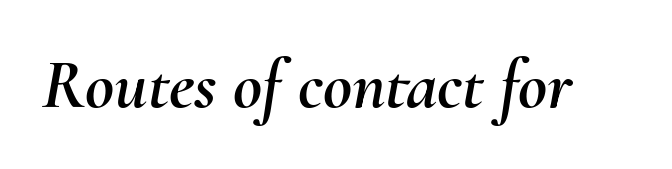
Rendered with sloped, italic letterforms. Words float on clear page, feet unadorned. No extra tracking has been applied to these lines. Do the characters align in a grid? No, the font is proportional.
